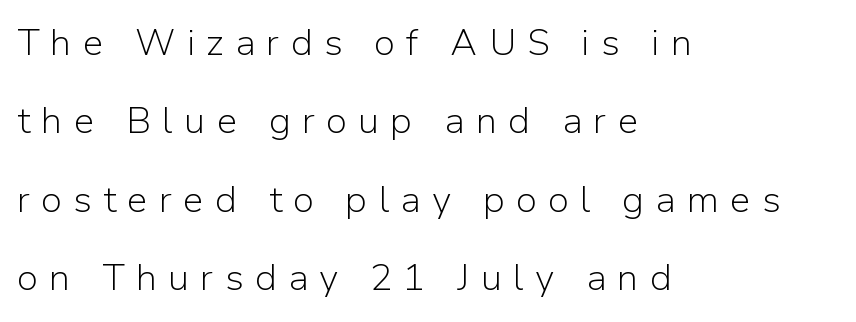
{"serif": "no", "italic": "no", "bold": "no", "weight": "light", "width": "normal", "stroke_contrast": "low", "x_height": "medium", "monospaced": "no", "underline": "no", "align": "left", "line_spacing": "loose", "line_spacing_ratio": 2.12, "letter_spacing": "wide", "letter_spacing_em": 0.3, "glyph_px": 37}
